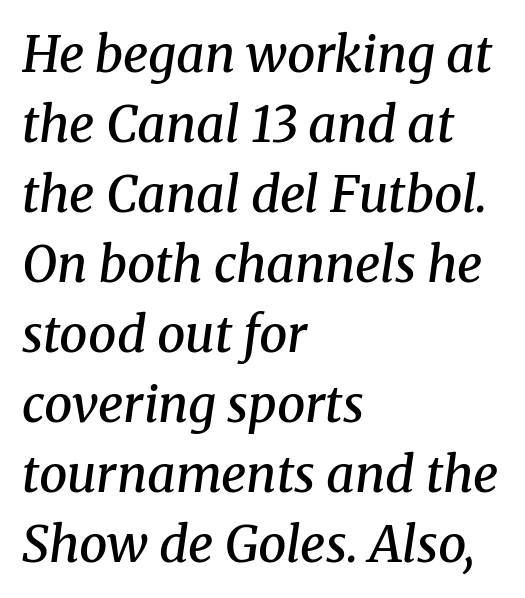
Q: Is the text bold? A: Semi-bold.
Q: Is the text italic (slanted)? A: Yes, it leans right by about 8 degrees.
Q: Is the typeface a serif or a sans-serif typeface? A: Serif.
Q: Is the text underlined? A: No.
Q: How is the paragraph aligned? A: Left-aligned.
Q: Is the spacing between letters normal or unusually wide? A: Normal.
Q: Is the spacing between lines tight, normal or loose? A: Normal.
Q: Width (condensed, normal, or wide)? A: Normal.
Q: Stroke contrast? A: Medium.
Q: x-height? A: Medium.
Q: Monospaced? A: No.
